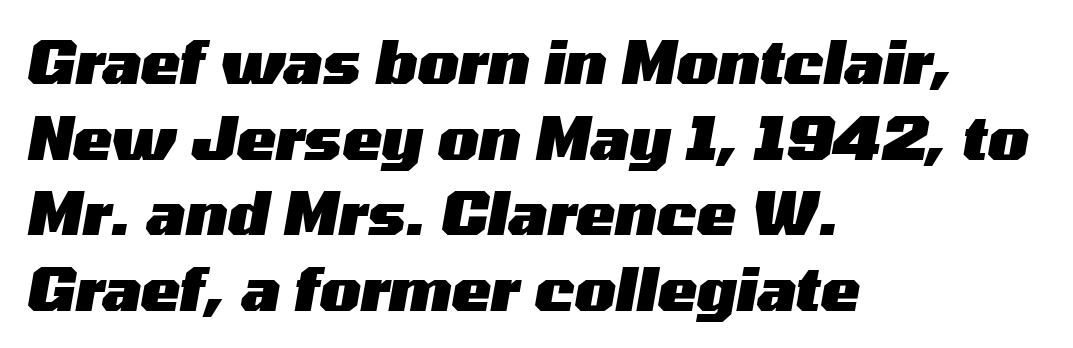
The image shows 59 px heavy, wide type, italic (leaning right); set left-aligned, normal line spacing (1.28x), normal letter spacing, not underlined; medium stroke contrast and a medium x-height.
